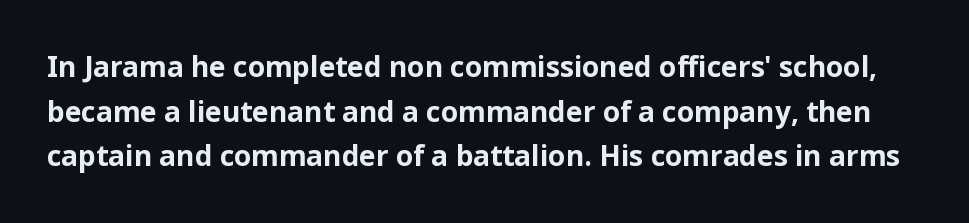
Unlike a traditional serif, this face leaves its strokes unadorned. This is heavy type, rendered in bold. The letters sit at their default tracking, neither squeezed nor spread. Quick note: underline off. Leading matches the norm, producing a regular column. The passage shown is typed in a proportional face where columns would drift.
